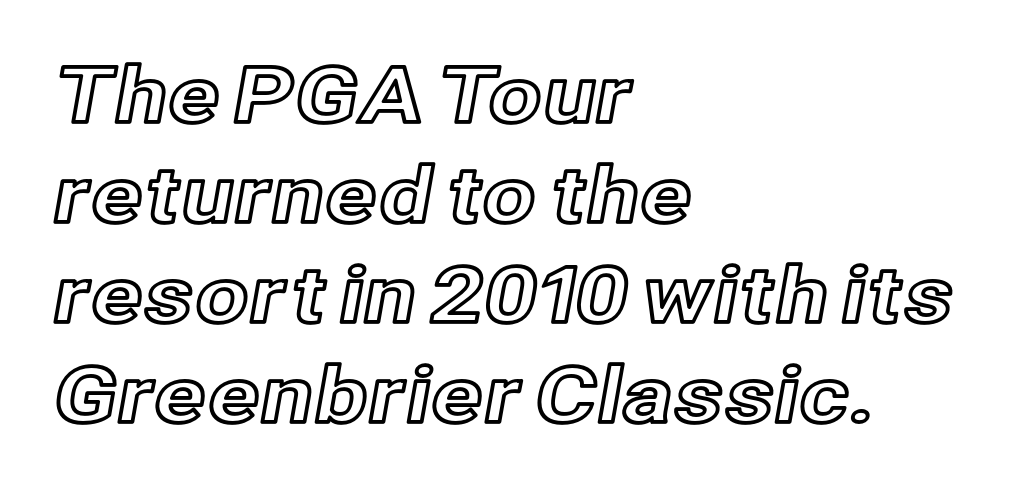
The rendering uses natural spacing where letterforms have individual widths. Every row of glyphs begins at an identical x-position on the left. Plain, unruled lines of type. Does extra space separate the letters? No, they use regular spacing.
